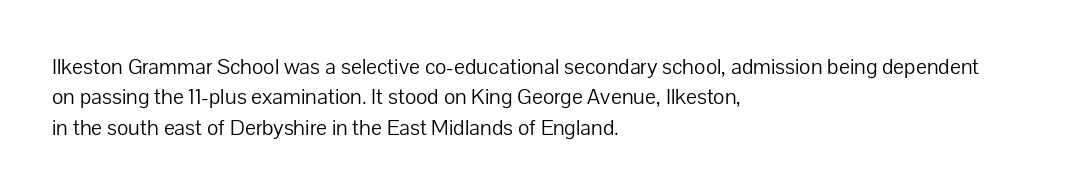
Q: Is the text bold? A: No.
Q: Is the text italic (slanted)? A: No, it is upright.
Q: Is the text underlined? A: No.
Q: How is the paragraph aligned? A: Left-aligned.
Q: Is the spacing between letters normal or unusually wide? A: Normal.
Q: Is the spacing between lines tight, normal or loose? A: Normal.
